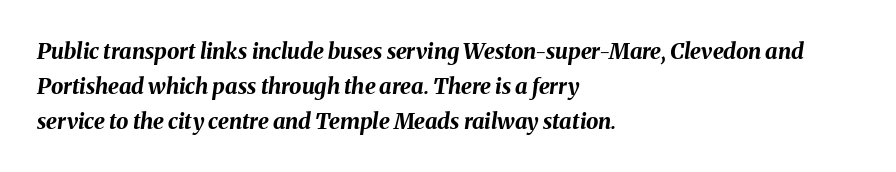
{"italic": "yes", "lean": "right", "slant_degrees": 8, "bold": "yes", "underline": "no", "align": "left", "line_spacing": "normal", "line_spacing_ratio": 1.58, "letter_spacing": "normal", "letter_spacing_em": 0.0, "glyph_px": 22}
